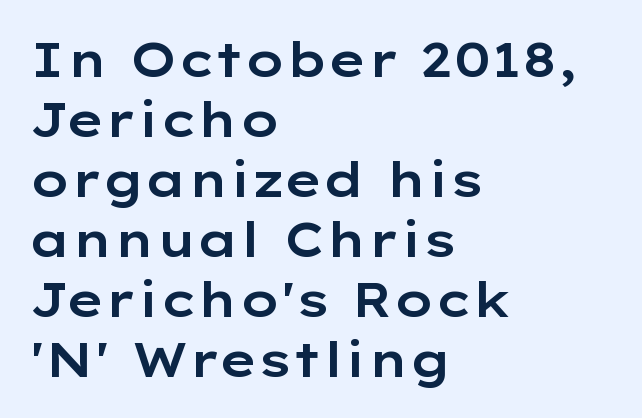
Line starts are locked; line ends wander. Leading matches the norm, producing a regular column. Grotesque or geometric, the face here clearly has no serifs. No italicization has been applied; the sample stays upright. The rendering uses natural spacing where letterforms have individual widths. What stands out about the letter spacing? Nothing — it is the standard amount.
